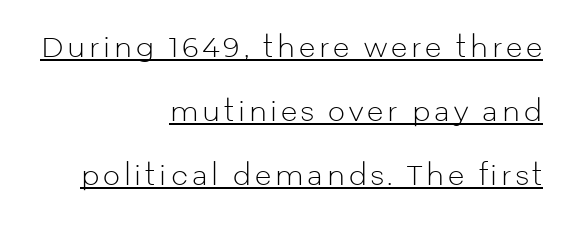
This sample is right-justified, so line beginnings fall wherever the words allow. A continuous stroke trails under the words, as in a hyperlink. Every character sits straight up, as roman type does. Each new line begins a long way beneath the previous one. Stroke thickness stays within the range of a standard reading face or lighter.
